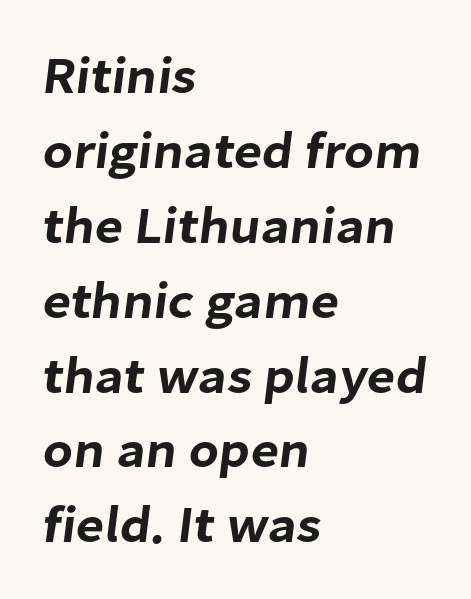
Check where the strokes stop: nothing finishes them off — pure sans. Each line starts at the same left margin while the right side varies. Varying glyph widths throughout — classic text-font behaviour. One glance says typical: line gaps are just what's usual.
